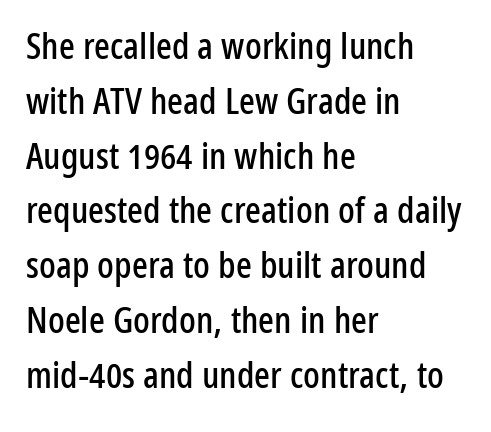
{"serif": "no", "italic": "no", "width": "condensed", "stroke_contrast": "low", "x_height": "medium", "monospaced": "no", "underline": "no", "align": "left", "line_spacing": "normal", "line_spacing_ratio": 1.48, "letter_spacing": "normal", "letter_spacing_em": 0.0, "glyph_px": 37}
